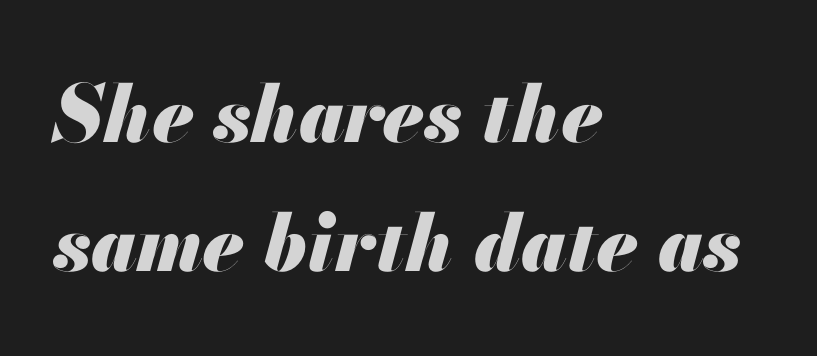
{"italic": "yes", "lean": "right", "slant_degrees": 13, "bold": "yes", "weight": "heavy", "width": "normal", "stroke_contrast": "medium", "x_height": "small", "monospaced": "no", "underline": "no", "align": "left", "line_spacing": "normal", "line_spacing_ratio": 1.63, "letter_spacing": "normal", "letter_spacing_em": 0.0, "glyph_px": 79}
